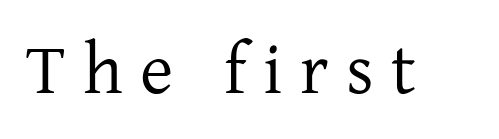
This rendering widens character spacing well past its baseline value. Compared with a typical body face, this is equally light or lighter still. Ordinary non-slanted type is in use. Proportional: the letters do not fall into vertical columns.
